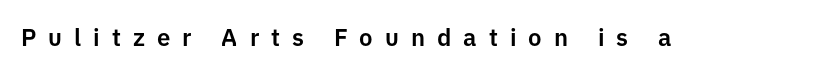
Letter spacing: wide. Nobody drew a line under any word here. This is the regular roman posture of the typeface.
